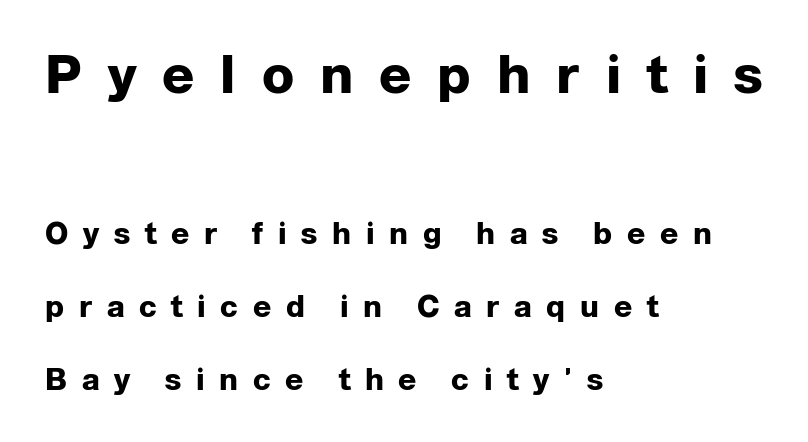
The image shows 53 px heavy sans-serif type, upright; set left-aligned, loose line spacing (2.43x), unusually wide letter spacing (+0.49 em), not underlined; the first (top) block is 1.77x larger; low stroke contrast and a medium x-height.
